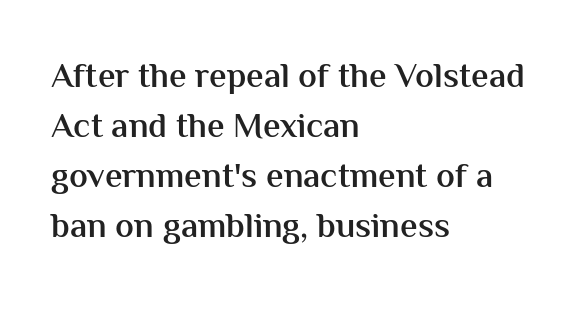
Q: Is the text bold? A: Semi-bold.
Q: Is the text italic (slanted)? A: No, it is upright.
Q: Is the typeface a serif or a sans-serif typeface? A: Sans-serif.
Q: Is the text underlined? A: No.
Q: How is the paragraph aligned? A: Left-aligned.
Q: Is the spacing between letters normal or unusually wide? A: Normal.
Q: Is the spacing between lines tight, normal or loose? A: Normal.
Q: Width (condensed, normal, or wide)? A: Normal.
Q: Stroke contrast? A: Medium.
Q: x-height? A: Medium.
Q: Monospaced? A: No.
